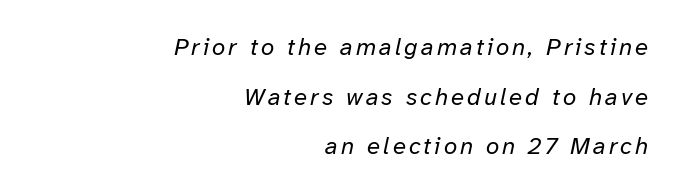
In terms of leading, this rendering errs on the spacious side. Bare-footed words on every line. This sample is right-justified, so line beginnings fall wherever the words allow. Stroke mass is kept to a normal reading level or below. The specimen reads as italic at a glance.
